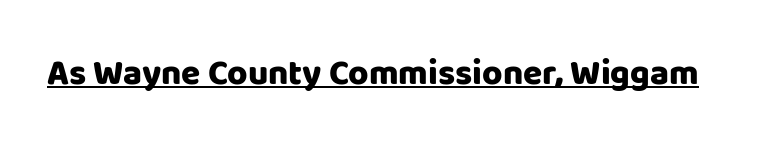
The image shows 35 px heavy sans-serif type, upright; set normal letter spacing, underlined; low stroke contrast and a large x-height.
